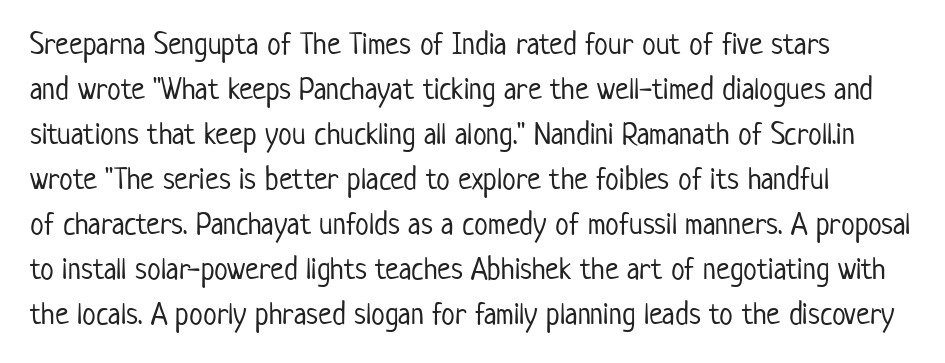
The image shows 31 px light, condensed sans-serif type, upright; set normal line spacing (1.45x), normal letter spacing, not underlined; low stroke contrast and a medium x-height.
